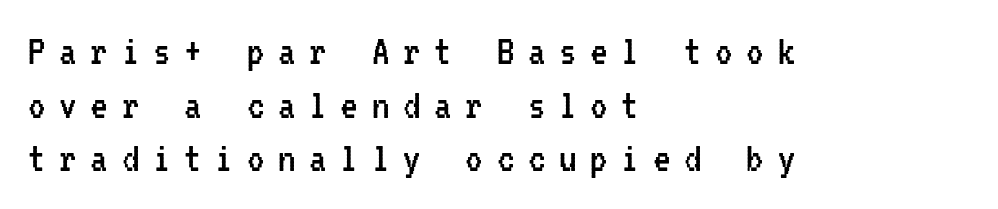
{"serif": "no", "italic": "no", "bold": "no", "weight": "regular", "width": "condensed", "stroke_contrast": "low", "x_height": "medium", "monospaced": "yes", "underline": "no", "align": "left", "line_spacing_ratio": 1.22, "letter_spacing": "wide", "letter_spacing_em": 0.31, "glyph_px": 44}
